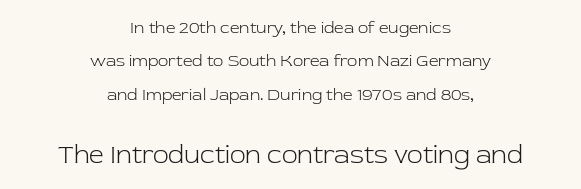
The image shows 26 px text type, upright; set centered, loose line spacing (1.96x), normal letter spacing, not underlined; the second (bottom) block is 1.53x larger.
